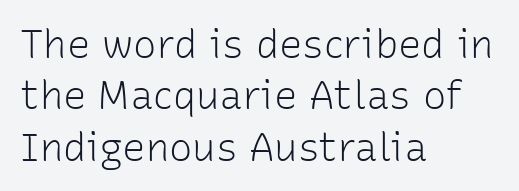
{"serif": "no", "italic": "no", "bold": "no", "weight": "light", "width": "normal", "stroke_contrast": "low", "x_height": "medium", "monospaced": "no", "underline": "no", "align": "left", "line_spacing": "normal", "line_spacing_ratio": 1.32, "letter_spacing": "normal", "letter_spacing_em": 0.0, "glyph_px": 39}
